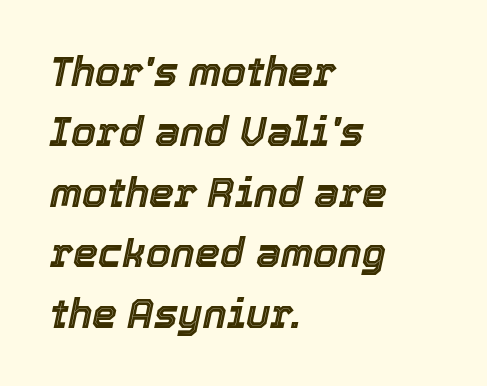
Note the varied advance widths — an 'i' is clearly narrower than an 'm'. The letterforms sit shoulder to shoulder at normal distance. Leading: standard. Compared with a centered layout, this one pins lines to the left instead. The passage shown leans; its letterforms are oblique.
